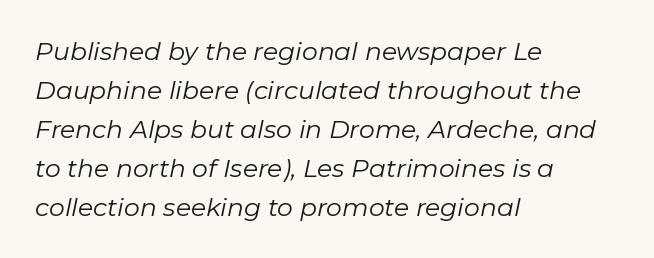
Stems here are at most as thick as an everyday book face. In CSS terms this would be text-align: left. Rendered with sloped, italic letterforms. Evenly set lines give the paragraph a standard silhouette. No word sits above an underline. The rendering keeps characters at their native spacing.
